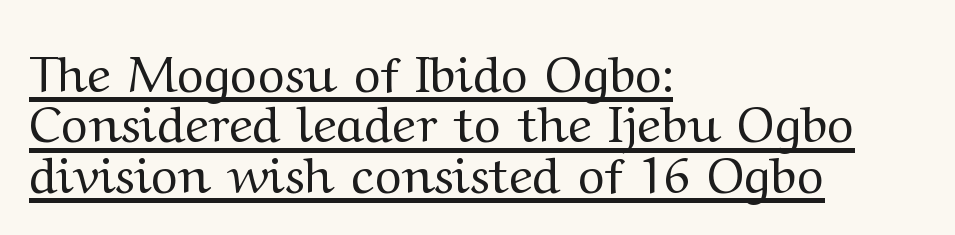
The image shows 51 px regular-weight, wide serif type, upright; set left-aligned, tight line spacing (0.99x), normal letter spacing, underlined; medium stroke contrast and a medium x-height.
